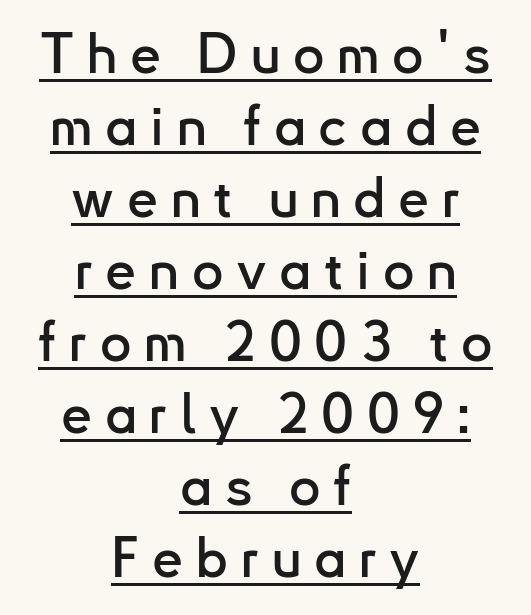
{"serif": "no", "italic": "no", "width": "normal", "stroke_contrast": "low", "x_height": "small", "monospaced": "no", "underline": "yes", "align": "center", "line_spacing": "normal", "line_spacing_ratio": 1.31, "letter_spacing": "wide", "letter_spacing_em": 0.23, "glyph_px": 55}
